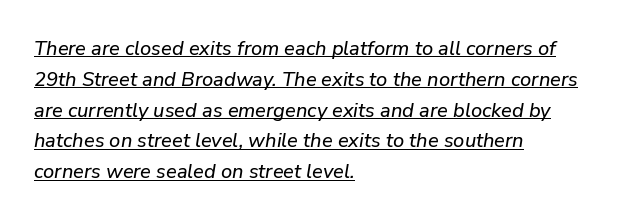
The image shows 20 px text type, italic (leaning right); set left-aligned, normal line spacing (1.54x), normal letter spacing, underlined.
